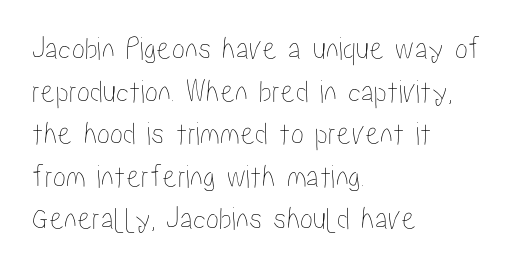
Think of a printed novel: that variable character pitch is what you see here. The passage shown has conventional tracking throughout. The strip under each line holds only bare page. This sample uses an upright cut, with every glyph sitting square on the baseline. Line starts are locked; line ends wander.
